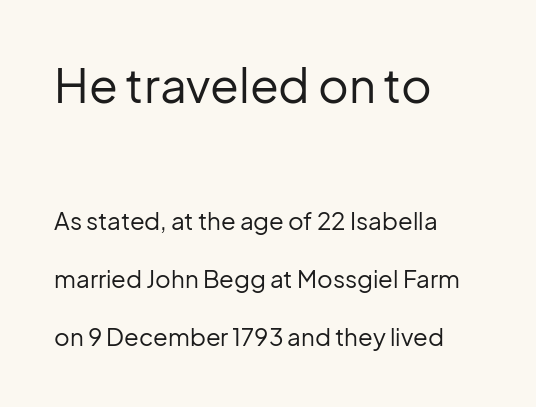
The type sits square on the baseline with zero lean. The passage shown stacks its lines with a broad gap. The block sitting higher on the canvas is the one with enlarged characters. Think standard paragraph weight, or any step lighter than that. Visually the block forms a straight wall on the left and a jagged coastline on the right.
